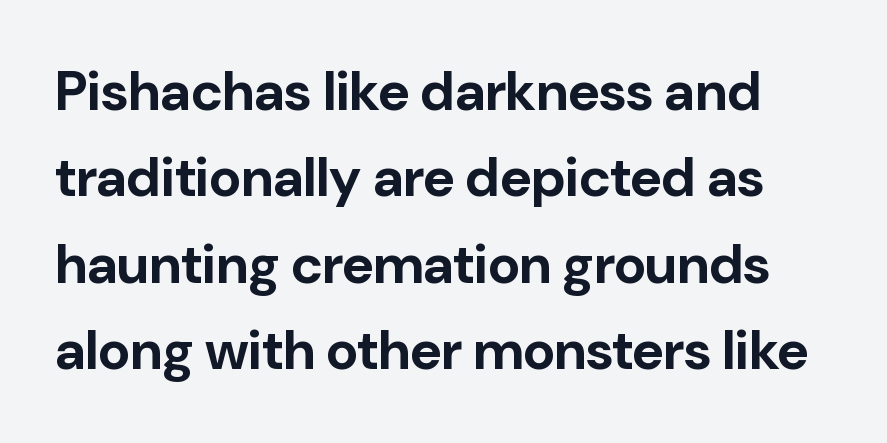
Spacing verdict: proportional, widths tailored to each character. No feet cap the strokes, marking this as sans-serif type. You could call the tracking neutral — neither tight nor loose. Plenty of ink on the page — the face is bold. The words here are not underlined. Vertical spacing — default.
